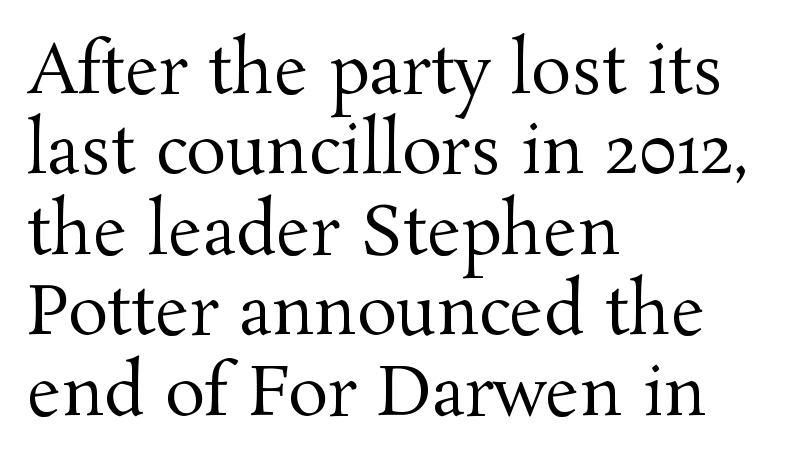
Is the stroke heavy? The answer is a plain regular-or-lighter. Vertical strokes here are truly vertical. The lines are quadded left. Default kerning and tracking; the words read as compact shapes. This rendering employs a face with finishing strokes, i.e., a serif. The face used here is proportionally spaced, like ordinary book or web type.
